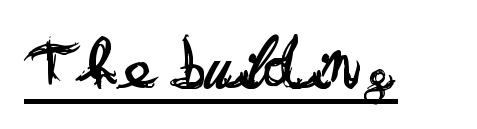
Q: Is the text bold? A: No.
Q: Is the text italic (slanted)? A: No, it is upright.
Q: Is the typeface a serif or a sans-serif typeface? A: Sans-serif.
Q: Is the text underlined? A: Yes.
Q: Is the spacing between letters normal or unusually wide? A: Normal.
Q: Width (condensed, normal, or wide)? A: Wide.
Q: Stroke contrast? A: Low.
Q: x-height? A: Small.
Q: Monospaced? A: No.
